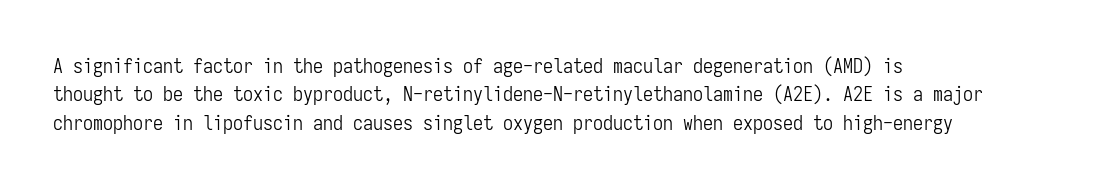
The image shows 20 px text type, upright; set left-aligned, normal line spacing (1.42x), normal letter spacing, not underlined.
